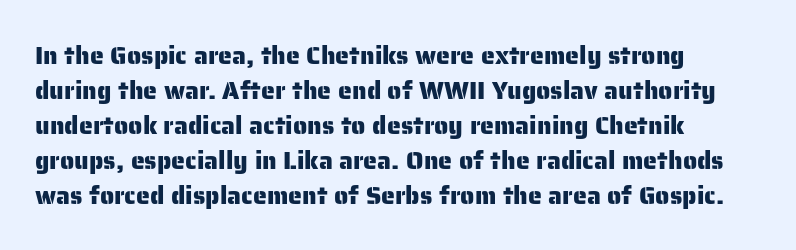
The image shows 25 px text type, upright; set left-aligned, normal line spacing (1.4x), normal letter spacing, not underlined.
